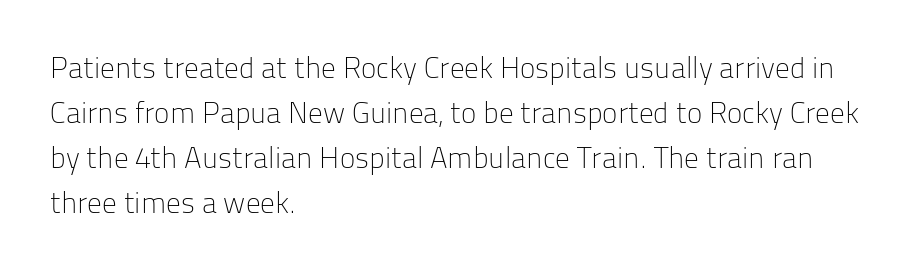
Q: Is the text bold? A: No.
Q: Is the text italic (slanted)? A: No, it is upright.
Q: Is the typeface a serif or a sans-serif typeface? A: Sans-serif.
Q: Is the text underlined? A: No.
Q: How is the paragraph aligned? A: Left-aligned.
Q: Is the spacing between letters normal or unusually wide? A: Normal.
Q: Is the spacing between lines tight, normal or loose? A: Normal.
Q: Width (condensed, normal, or wide)? A: Normal.
Q: Stroke contrast? A: Low.
Q: x-height? A: Medium.
Q: Monospaced? A: No.
